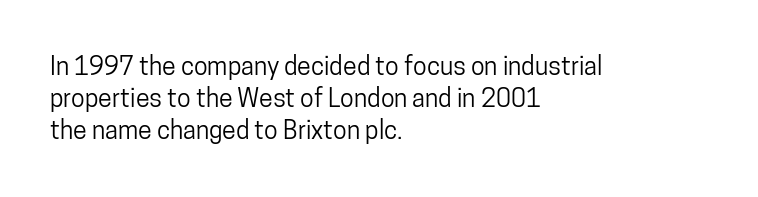
Q: Is the text italic (slanted)? A: No, it is upright.
Q: Is the text underlined? A: No.
Q: How is the paragraph aligned? A: Left-aligned.
Q: Is the spacing between letters normal or unusually wide? A: Normal.
Q: Is the spacing between lines tight, normal or loose? A: Normal.
